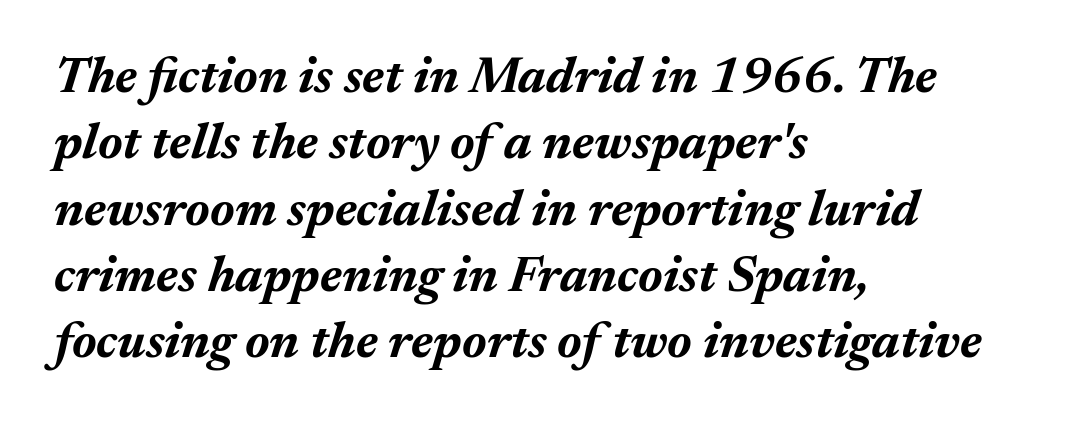
The image shows 51 px bold type, italic (leaning right); set left-aligned, normal line spacing (1.3x), normal letter spacing, not underlined; medium stroke contrast and a medium x-height.
